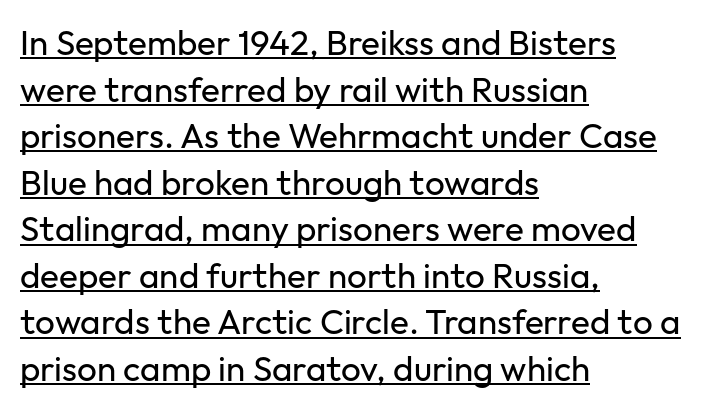
The image shows 35 px regular-weight sans-serif type, upright; set left-aligned, normal line spacing (1.33x), normal letter spacing, underlined; low stroke contrast and a medium x-height.
